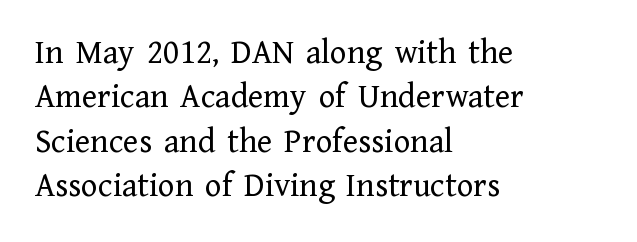
The image shows 35 px regular-weight serif type, upright; set left-aligned, normal line spacing (1.27x), normal letter spacing, not underlined; low stroke contrast and a medium x-height.
